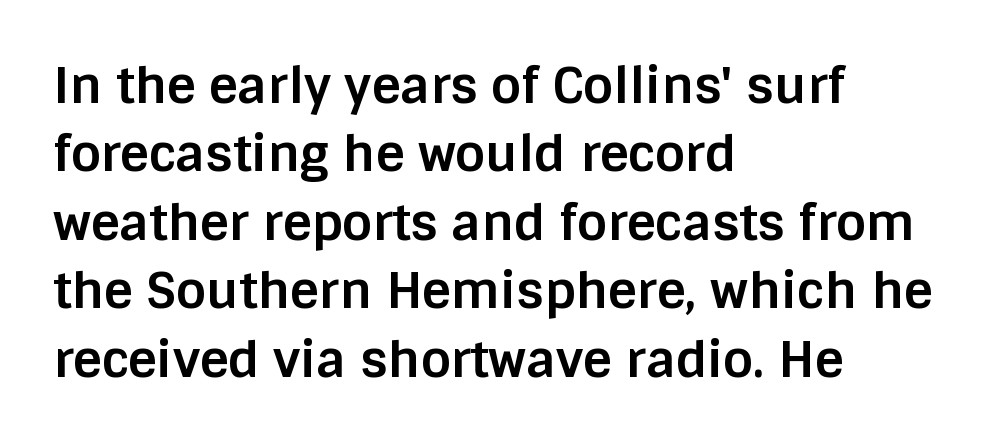
The image shows 50 px bold sans-serif type, upright; set left-aligned, normal line spacing (1.37x), normal letter spacing, not underlined; low stroke contrast and a large x-height.
